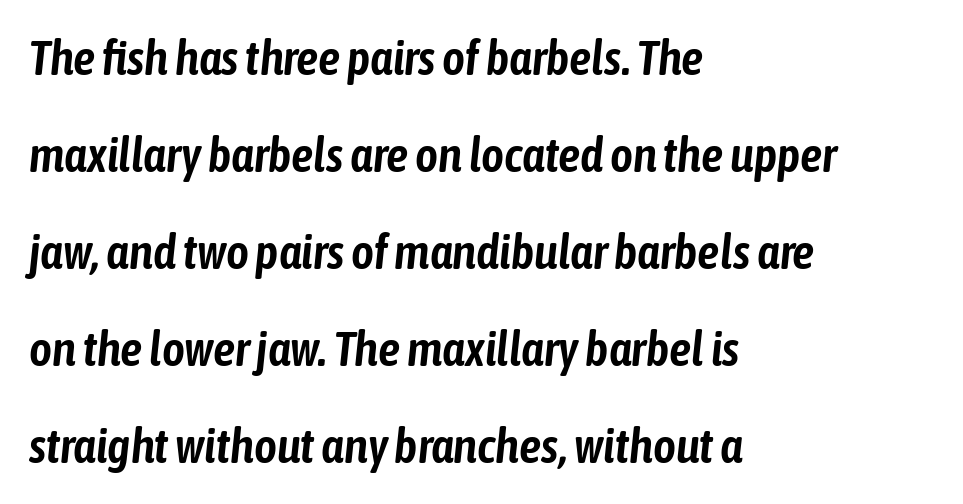
The letterforms sit shoulder to shoulder at normal distance. The paragraph shown leans on its left margin. The glyphs look as if they've been sheared to an angle. Underlining? Definitely not there. Here the designer chose a conventional face with non-uniform glyph widths. Notice the wide empty band between every row — that's loose leading.
